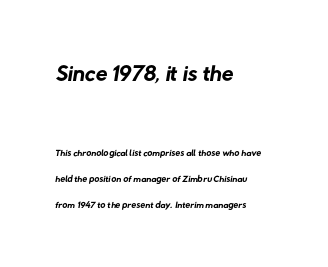
The image shows 34 px regular-weight sans-serif type; set left-aligned, line spacing 1.85x, normal letter spacing, not underlined; the first (top) block is 2.43x larger; low stroke contrast and a medium x-height.
